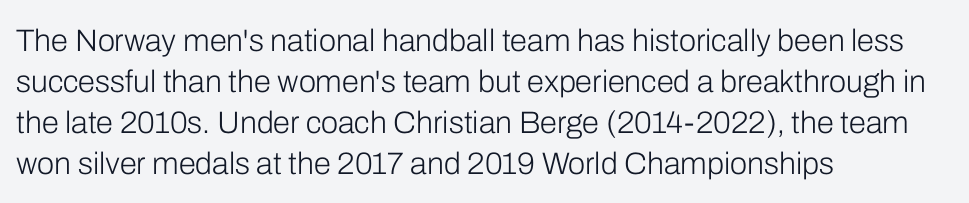
Q: Is the text bold? A: No.
Q: Is the text italic (slanted)? A: No, it is upright.
Q: Is the typeface a serif or a sans-serif typeface? A: Sans-serif.
Q: Is the text underlined? A: No.
Q: How is the paragraph aligned? A: Left-aligned.
Q: Is the spacing between letters normal or unusually wide? A: Normal.
Q: Is the spacing between lines tight, normal or loose? A: Normal.
Q: Width (condensed, normal, or wide)? A: Normal.
Q: Stroke contrast? A: Low.
Q: x-height? A: Medium.
Q: Monospaced? A: No.
